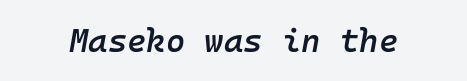
{"italic": "yes", "lean": "right", "slant_degrees": 10, "bold": "semi", "weight": "semibold", "width": "normal", "stroke_contrast": "low", "x_height": "medium", "monospaced": "yes", "underline": "no", "letter_spacing": "normal", "letter_spacing_em": 0.0, "glyph_px": 33}
